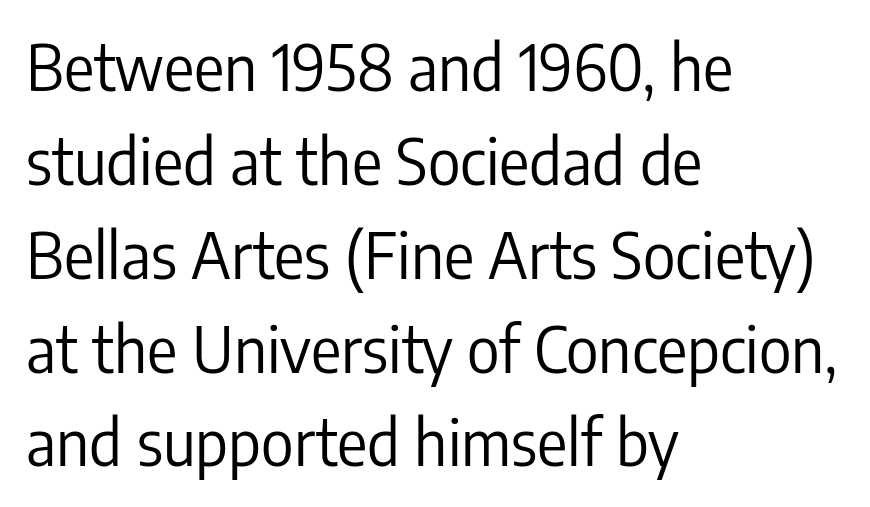
{"serif": "no", "italic": "no", "bold": "no", "weight": "regular", "width": "condensed", "stroke_contrast": "low", "x_height": "medium", "monospaced": "no", "underline": "no", "align": "left", "line_spacing": "normal", "line_spacing_ratio": 1.49, "letter_spacing": "normal", "letter_spacing_em": 0.0, "glyph_px": 63}
